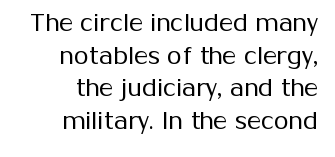
Lines of text with bare space underneath. The letters look calm and open, with moderate or lighter stems. There is no visible air inserted between adjacent glyphs. Italic? Not at all — the glyphs are vertical. Compared with typical paragraphs, the rows here are spaced about the same.
